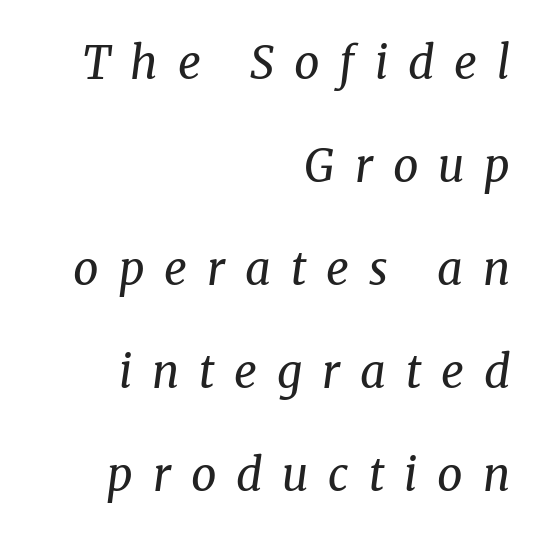
Q: Is the text bold? A: No.
Q: Is the text italic (slanted)? A: Yes, it leans right by about 8 degrees.
Q: Is the typeface a serif or a sans-serif typeface? A: Serif.
Q: Is the text underlined? A: No.
Q: How is the paragraph aligned? A: Right-aligned.
Q: Is the spacing between letters normal or unusually wide? A: Unusually wide.
Q: Is the spacing between lines tight, normal or loose? A: Loose.
Q: Width (condensed, normal, or wide)? A: Normal.
Q: Stroke contrast? A: Medium.
Q: x-height? A: Medium.
Q: Monospaced? A: No.
